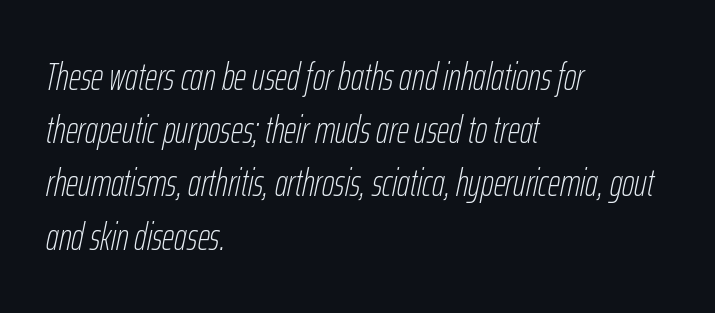
The image shows 38 px thin, condensed type, italic (leaning right); set left-aligned, normal line spacing (1.4x), normal letter spacing, not underlined; low stroke contrast and a medium x-height.
